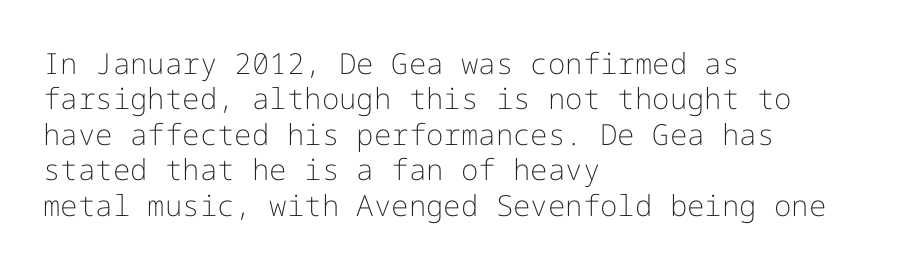
The image shows 29 px light sans-serif type, upright; set left-aligned, line spacing 1.22x, normal letter spacing, not underlined; low stroke contrast and a medium x-height.
